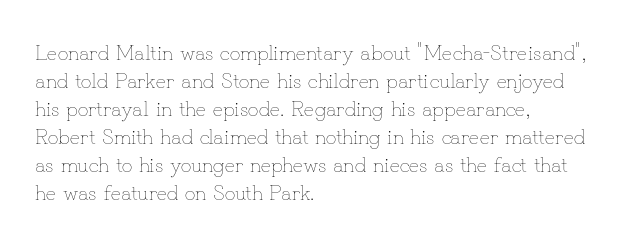
The paragraph has a hard left edge and a soft right edge. Rows of type keep a routine distance in the vertical direction. The letters sit at their default tracking, neither squeezed nor spread. Posture: vertical.
